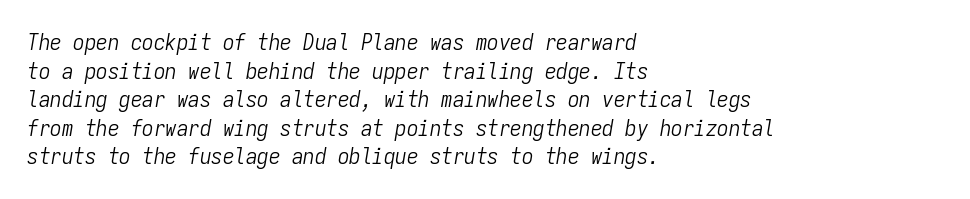
{"italic": "yes", "lean": "right", "slant_degrees": 9, "bold": "no", "underline": "no", "align": "left", "line_spacing_ratio": 1.24, "letter_spacing": "normal", "letter_spacing_em": 0.0, "glyph_px": 23}
